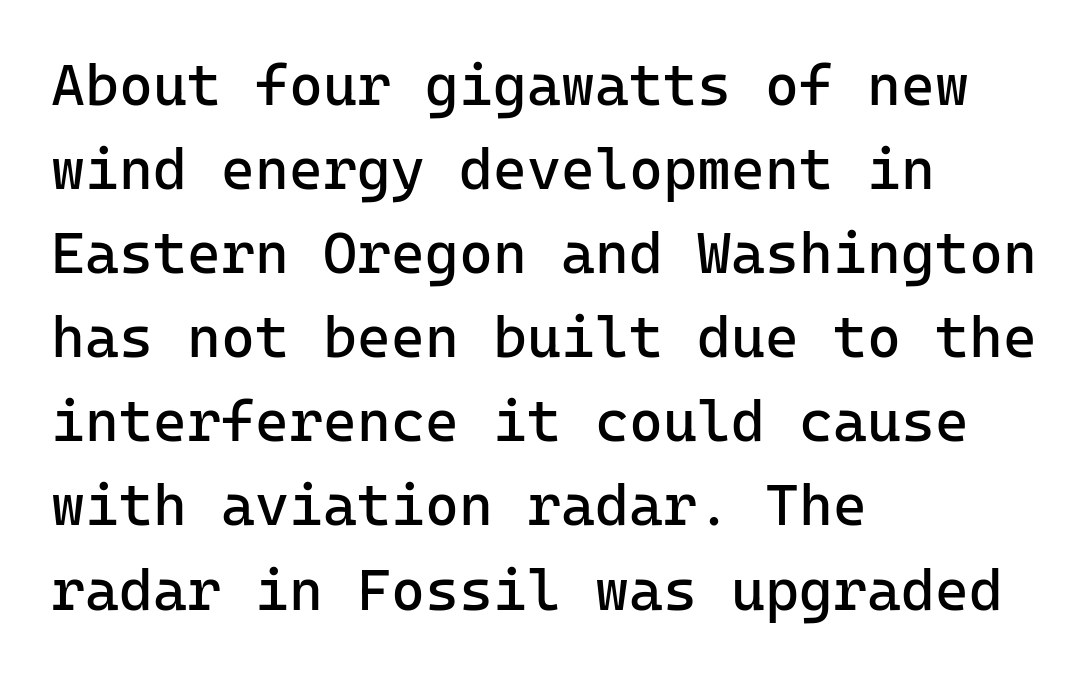
The image shows 58 px regular-weight sans-serif type, upright, monospaced; set left-aligned, normal line spacing (1.45x), normal letter spacing, not underlined; low stroke contrast and a medium x-height.
